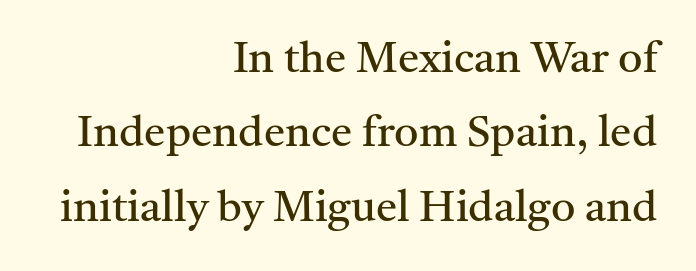
No heavy texture on the line: the type isn't bold. Character widths vary here, with narrow letters taking less room than wide ones. Is this a sans? No — the strokes have serifs. You could call the tracking neutral — neither tight nor loose. The lettering stays uniformly vertical, giving the passage a roman look. A flush-right, rag-left setting is used for this passage.
